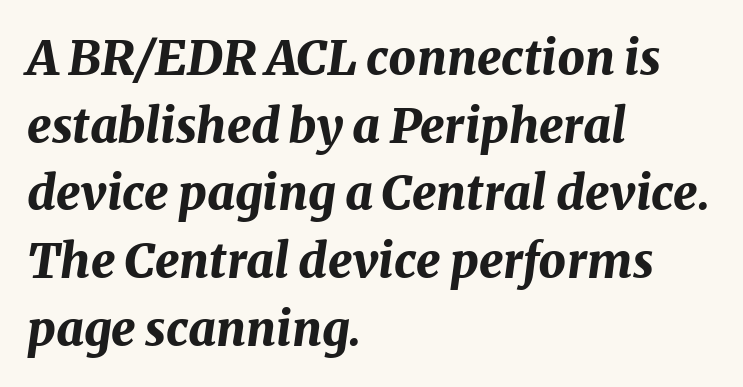
{"italic": "yes", "lean": "right", "slant_degrees": 8, "bold": "yes", "weight": "bold", "width": "normal", "stroke_contrast": "medium", "x_height": "medium", "monospaced": "no", "underline": "no", "align": "left", "line_spacing": "normal", "line_spacing_ratio": 1.41, "letter_spacing": "normal", "letter_spacing_em": 0.0, "glyph_px": 48}
